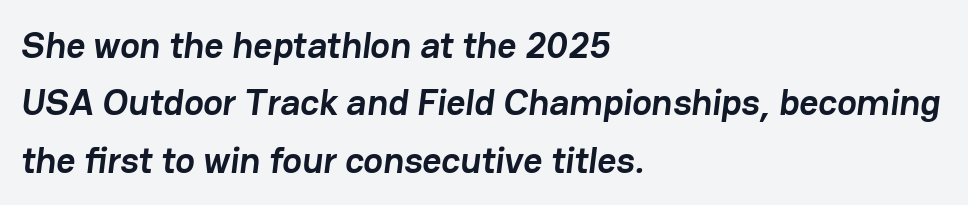
In terms of letterform style, serifs are entirely absent. The specimen omits any rule beneath the text block's lines. The rendering keeps characters at their native spacing. Caption: bold face, heavy strokes. A typesetter would call this proportional, since set widths differ per character.
